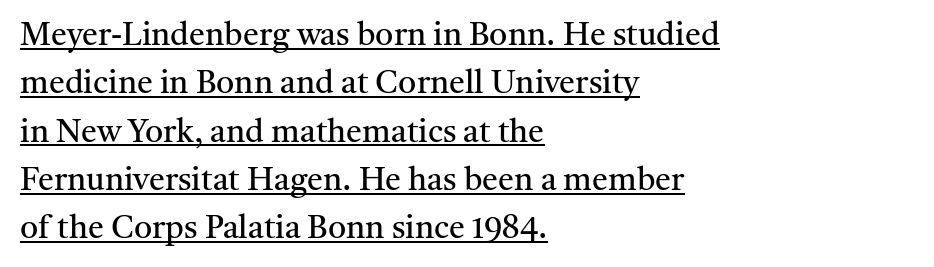
Q: Is the text bold? A: No.
Q: Is the text italic (slanted)? A: No, it is upright.
Q: Is the typeface a serif or a sans-serif typeface? A: Serif.
Q: Is the text underlined? A: Yes.
Q: How is the paragraph aligned? A: Left-aligned.
Q: Is the spacing between letters normal or unusually wide? A: Normal.
Q: Is the spacing between lines tight, normal or loose? A: Normal.
Q: Width (condensed, normal, or wide)? A: Normal.
Q: Stroke contrast? A: Medium.
Q: x-height? A: Medium.
Q: Monospaced? A: No.
